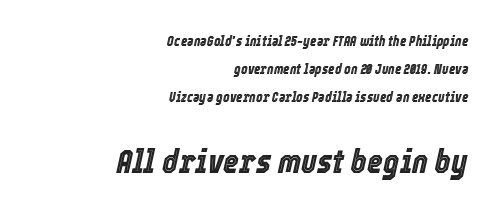
{"italic": "yes", "lean": "right", "slant_degrees": 12, "width": "condensed", "x_height": "medium", "monospaced": "no", "underline": "no", "align": "right", "line_spacing": "loose", "line_spacing_ratio": 2.01, "letter_spacing": "normal", "letter_spacing_em": 0.0, "larger_block": "second", "size_ratio": 2.43, "glyph_px": 34}
